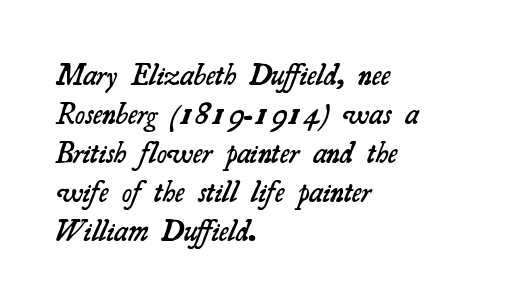
Normally led — the rows are evenly, conventionally spaced. One-word summary of the alignment: left. Standard letterfit; no display-style spreading of the glyphs. The zone under the glyphs is completely vacant.
